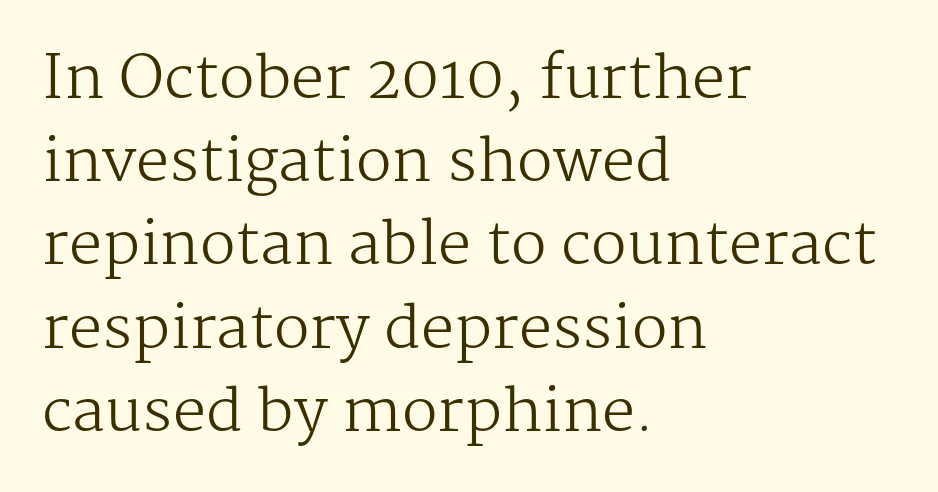
The font family rendered here belongs to the serif group. Standard letterfit; no display-style spreading of the glyphs. Horizontally, the lines are justified to the leading edge only. Vertically, the passage feels balanced, rows spaced as you'd expect.
